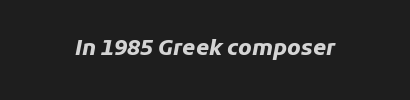
The image shows 21 px bold type, italic (leaning right); set normal letter spacing, not underlined.
